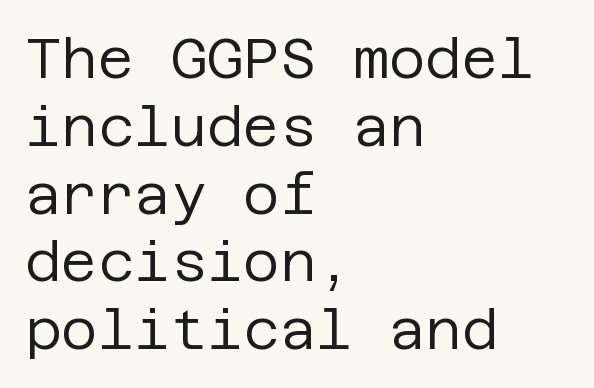
Vertical strokes here are truly vertical. Stems here are at most as thick as an everyday book face. Font category for this specimen: sans-serif. Beneath every word, the page is bare. The setting favours the left margin, as ordinary paragraphs usually do.
